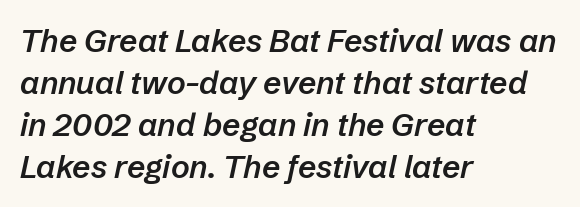
{"italic": "yes", "lean": "right", "slant_degrees": 12, "bold": "semi", "weight": "semibold", "width": "normal", "stroke_contrast": "low", "x_height": "medium", "monospaced": "no", "underline": "no", "align": "left", "line_spacing": "normal", "line_spacing_ratio": 1.31, "letter_spacing": "normal", "letter_spacing_em": 0.0, "glyph_px": 32}
